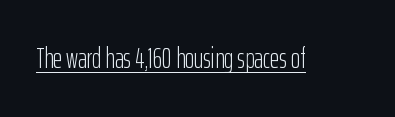
{"serif": "no", "italic": "no", "bold": "no", "weight": "light", "width": "condensed", "stroke_contrast": "low", "x_height": "medium", "monospaced": "no", "underline": "yes", "letter_spacing": "normal", "letter_spacing_em": 0.0, "glyph_px": 28}
